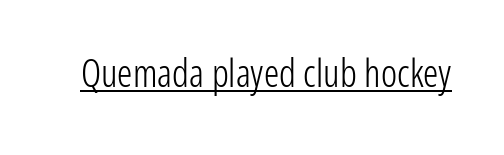
Every character sits straight up, as roman type does. A continuous stroke trails under the words, as in a hyperlink. Stroke mass is kept to a normal reading level or below. Look at the bottom of the vertical strokes: they stop flat, with no serifs. This sample has the flowing, uneven cadence of proportional lettering.
